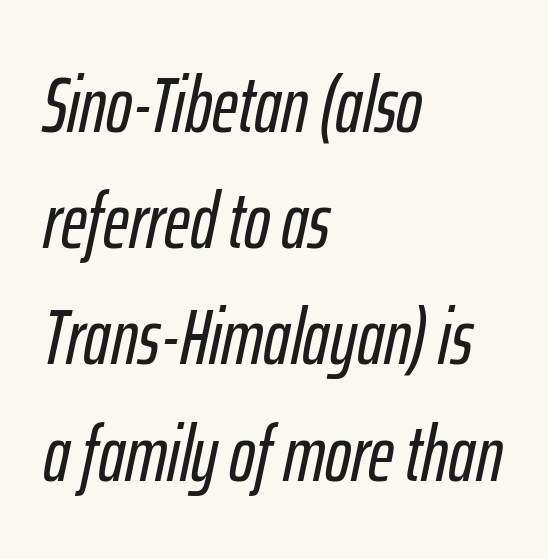
{"italic": "yes", "lean": "right", "slant_degrees": 12, "width": "condensed", "stroke_contrast": "low", "x_height": "medium", "monospaced": "no", "underline": "no", "align": "left", "line_spacing": "normal", "line_spacing_ratio": 1.49, "letter_spacing": "normal", "letter_spacing_em": 0.0, "glyph_px": 78}
